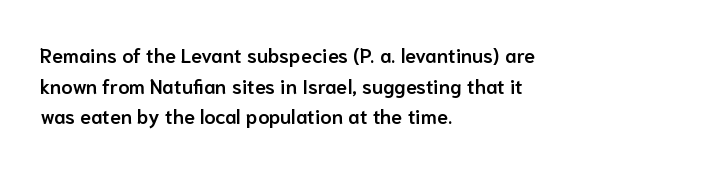
This rendering features lettering with no underline. Students, observe: this is what conventionally led text looks like. Students, note that the glyphs here touch the page at normal intervals. The specimen reads as upright at a glance.
